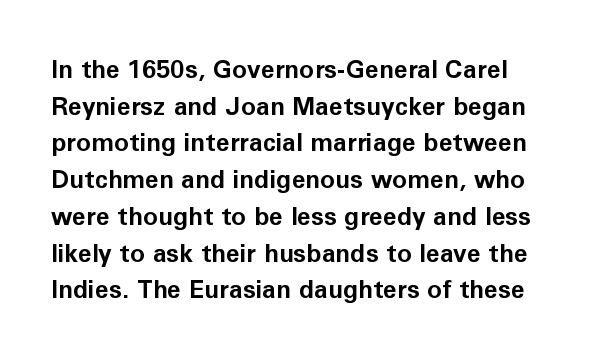
{"italic": "no", "bold": "yes", "underline": "no", "line_spacing": "normal", "line_spacing_ratio": 1.47, "letter_spacing": "normal", "letter_spacing_em": 0.0, "glyph_px": 25}
